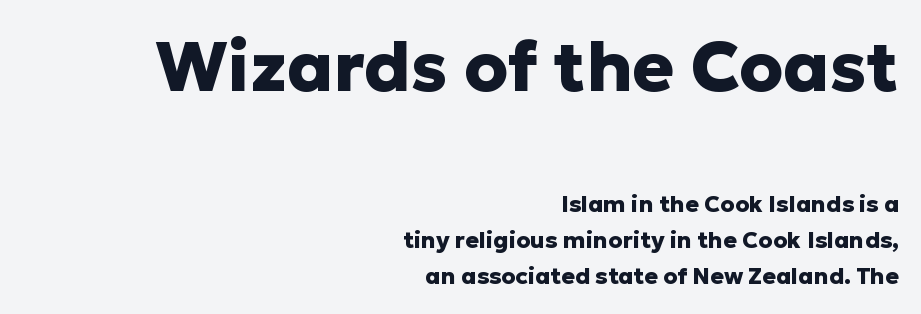
Q: Is the text bold? A: Yes.
Q: Is the text italic (slanted)? A: No, it is upright.
Q: Is the typeface a serif or a sans-serif typeface? A: Sans-serif.
Q: Is the text underlined? A: No.
Q: How is the paragraph aligned? A: Right-aligned.
Q: Is the spacing between letters normal or unusually wide? A: Normal.
Q: Is the spacing between lines tight, normal or loose? A: Normal.
Q: Which block of text is set in a larger size, the first (top) or the second (bottom)? A: The first (top) one.
Q: Width (condensed, normal, or wide)? A: Normal.
Q: Stroke contrast? A: Low.
Q: x-height? A: Medium.
Q: Monospaced? A: No.
